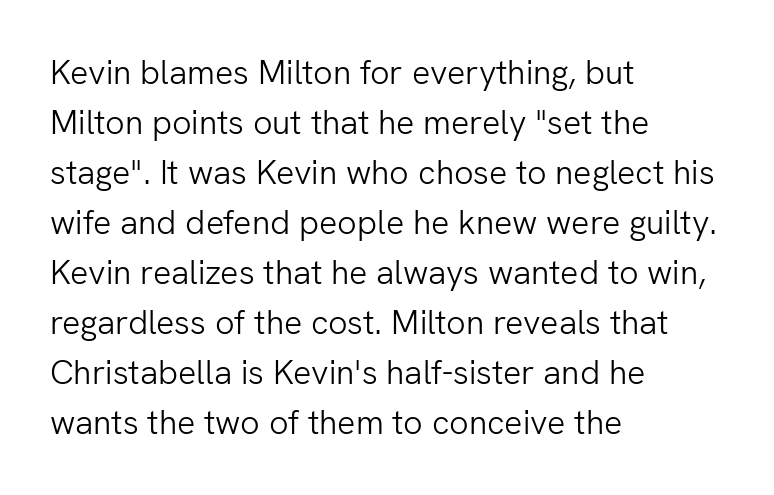
{"serif": "no", "italic": "no", "bold": "no", "weight": "light", "width": "normal", "stroke_contrast": "low", "x_height": "medium", "monospaced": "no", "underline": "no", "align": "left", "line_spacing": "normal", "line_spacing_ratio": 1.47, "letter_spacing": "normal", "letter_spacing_em": 0.0, "glyph_px": 34}
